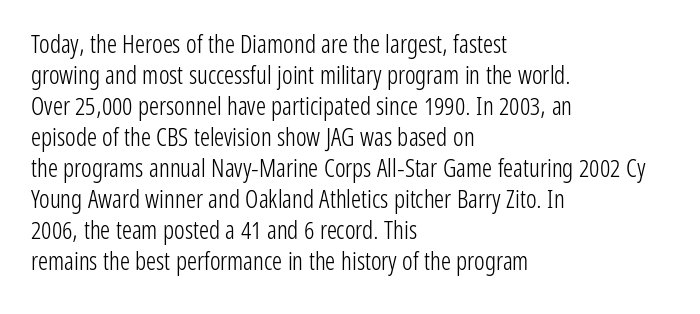
A light-to-regular cut is what we see here. Clear beneath every line of the passage. Vertical strokes here are truly vertical. The passage shown has conventional tracking throughout. Leftover space on each line is placed entirely after the last word.
